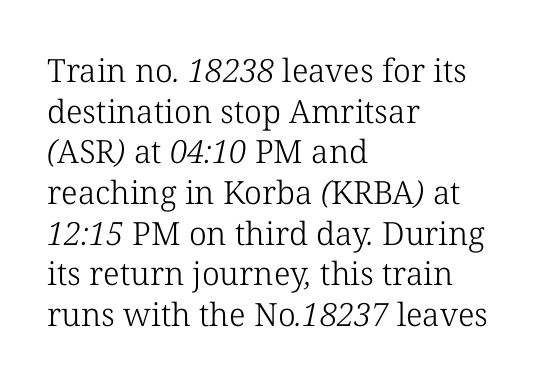
Q: Is the text bold? A: No.
Q: Is the typeface a serif or a sans-serif typeface? A: Serif.
Q: Is the text underlined? A: No.
Q: How is the paragraph aligned? A: Left-aligned.
Q: Is the spacing between letters normal or unusually wide? A: Normal.
Q: Is the spacing between lines tight, normal or loose? A: Normal.
Q: Width (condensed, normal, or wide)? A: Normal.
Q: Stroke contrast? A: Low.
Q: x-height? A: Medium.
Q: Monospaced? A: No.
